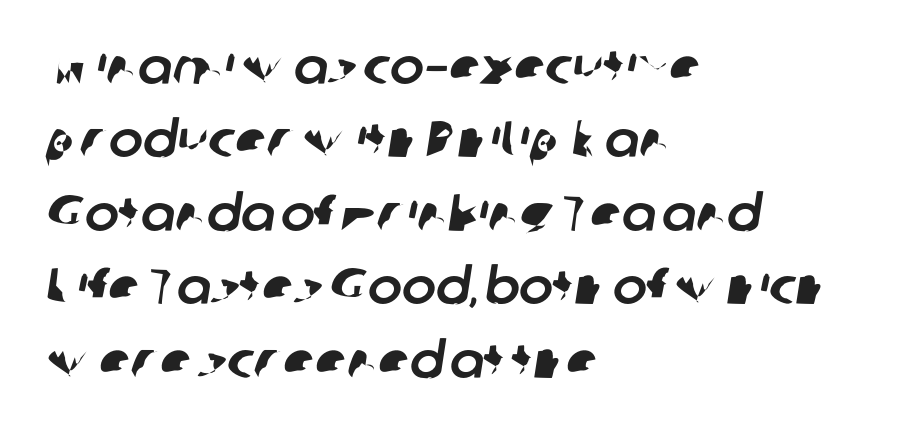
{"serif": "no", "width": "normal", "stroke_contrast": "low", "x_height": "medium", "monospaced": "no", "underline": "no", "align": "left", "line_spacing": "normal", "line_spacing_ratio": 1.44, "letter_spacing": "normal", "letter_spacing_em": 0.0, "glyph_px": 51}
